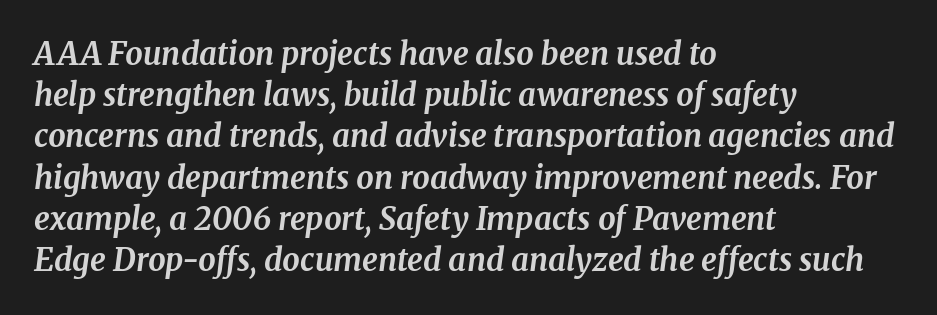
{"serif": "yes", "italic": "yes", "lean": "right", "slant_degrees": 8, "bold": "yes", "weight": "bold", "width": "normal", "stroke_contrast": "medium", "x_height": "medium", "monospaced": "no", "underline": "no", "align": "left", "line_spacing": "normal", "line_spacing_ratio": 1.33, "letter_spacing": "normal", "letter_spacing_em": 0.0, "glyph_px": 31}
